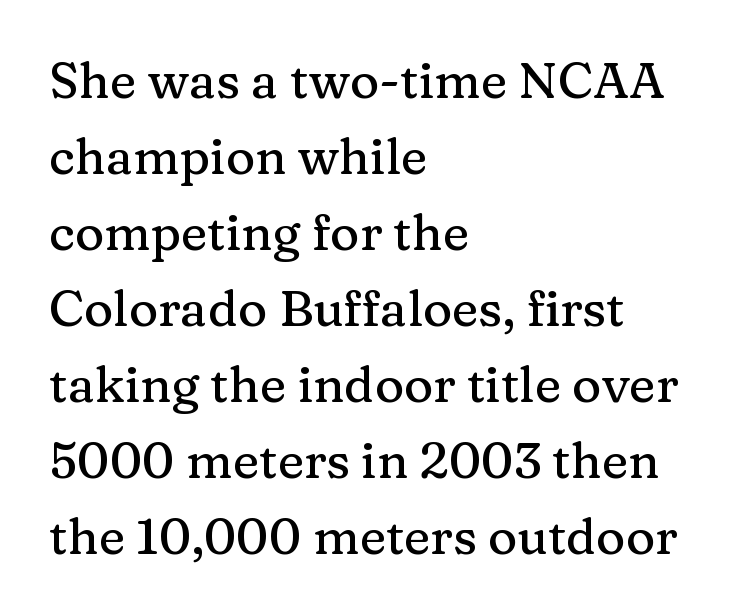
Q: Is the text italic (slanted)? A: No, it is upright.
Q: Is the typeface a serif or a sans-serif typeface? A: Serif.
Q: Is the text underlined? A: No.
Q: How is the paragraph aligned? A: Left-aligned.
Q: Is the spacing between letters normal or unusually wide? A: Normal.
Q: Is the spacing between lines tight, normal or loose? A: Normal.
Q: Width (condensed, normal, or wide)? A: Normal.
Q: Stroke contrast? A: Medium.
Q: x-height? A: Medium.
Q: Monospaced? A: No.
